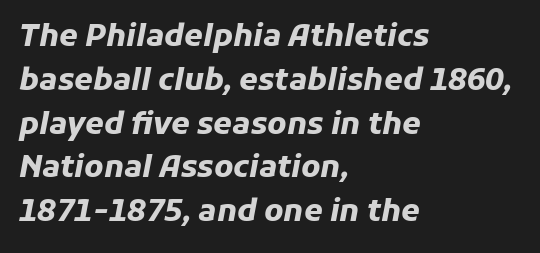
Typesetter's note: full bold, strokes at maximum text heaviness. The designer left line spacing at the default. The passage shown is typed in a proportional face where columns would drift. The face used here is rendered with its standard letterfit. The glyphs look as if they've been sheared to an angle. Just letters on the line, the space beneath them empty.
